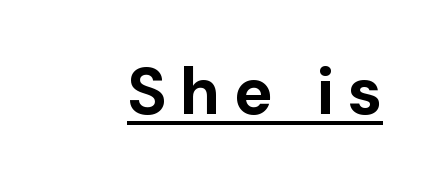
{"serif": "no", "italic": "no", "bold": "yes", "weight": "bold", "width": "normal", "stroke_contrast": "low", "x_height": "medium", "monospaced": "no", "underline": "yes", "letter_spacing": "wide", "letter_spacing_em": 0.2, "glyph_px": 66}
